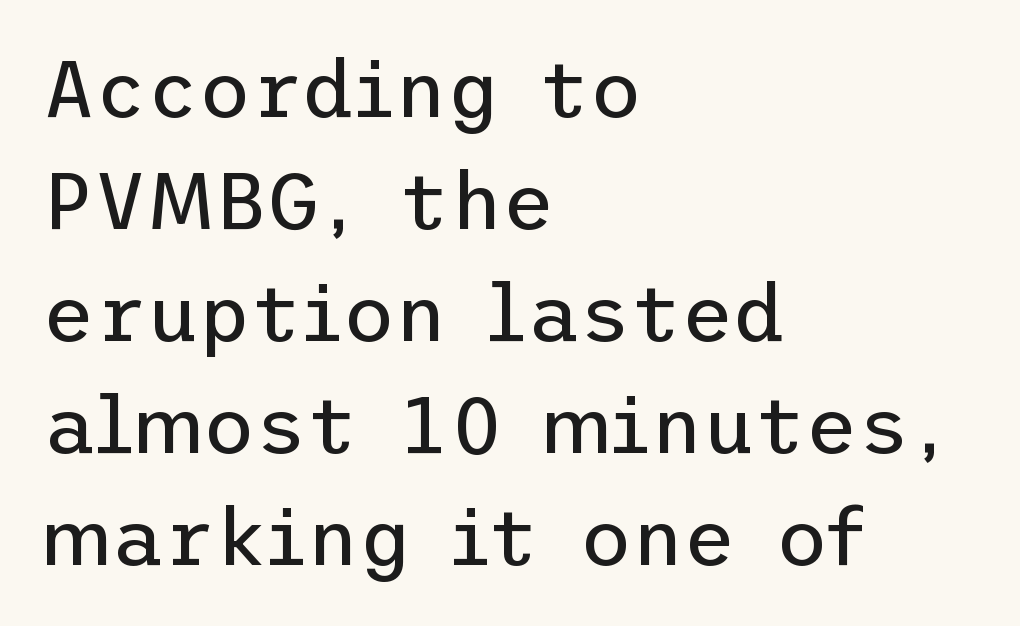
Q: Is the text bold? A: No.
Q: Is the text italic (slanted)? A: No, it is upright.
Q: Is the typeface a serif or a sans-serif typeface? A: Sans-serif.
Q: Is the text underlined? A: No.
Q: How is the paragraph aligned? A: Left-aligned.
Q: Is the spacing between letters normal or unusually wide? A: Normal.
Q: Is the spacing between lines tight, normal or loose? A: Normal.
Q: Width (condensed, normal, or wide)? A: Normal.
Q: Stroke contrast? A: Low.
Q: x-height? A: Medium.
